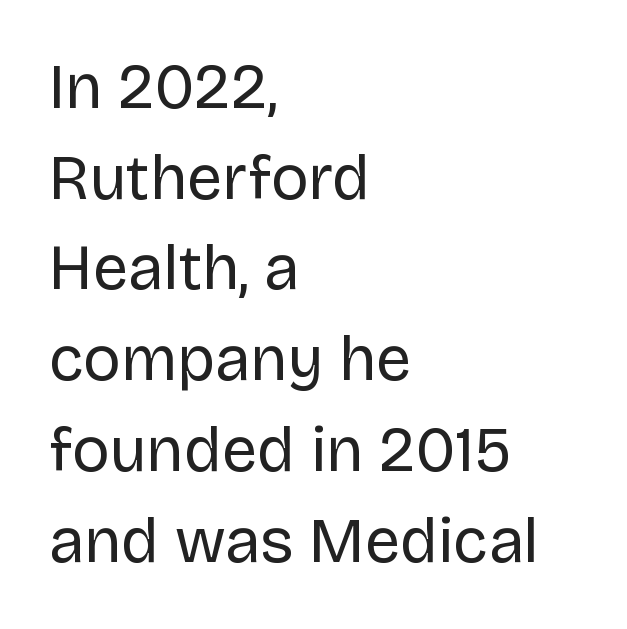
If you measured baseline to baseline, you'd find a middling distance. Here the glyphs are tracked normally, forming tight word shapes. Every character sits straight up, as roman type does. These lines are rendered in a variable-pitch font. Typeset ragged right — the left edge is the straight one.
